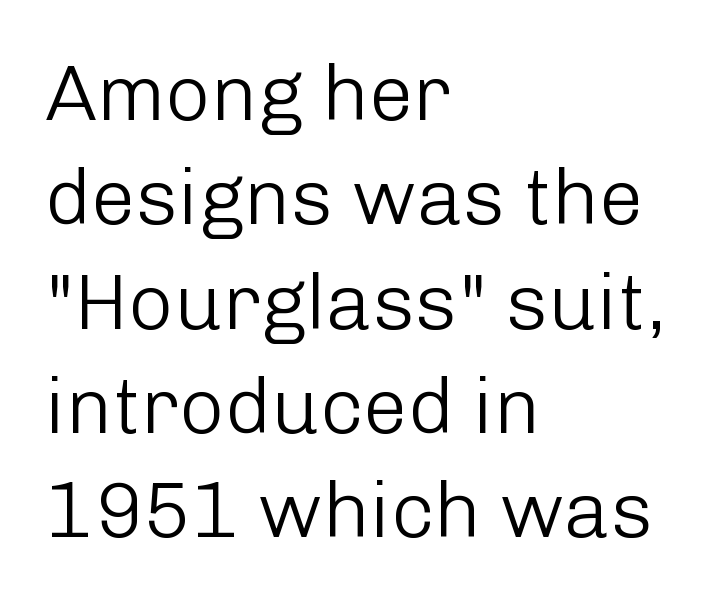
Q: Is the text bold? A: No.
Q: Is the text italic (slanted)? A: No, it is upright.
Q: Is the typeface a serif or a sans-serif typeface? A: Sans-serif.
Q: Is the text underlined? A: No.
Q: How is the paragraph aligned? A: Left-aligned.
Q: Is the spacing between letters normal or unusually wide? A: Normal.
Q: Is the spacing between lines tight, normal or loose? A: Normal.
Q: Width (condensed, normal, or wide)? A: Normal.
Q: Stroke contrast? A: Low.
Q: x-height? A: Medium.
Q: Monospaced? A: No.
